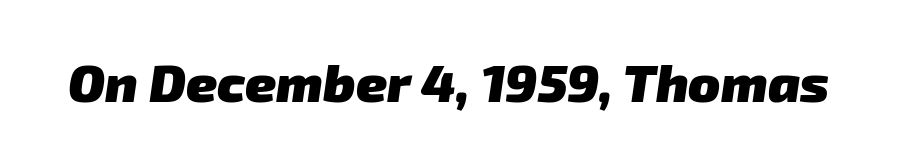
Q: Is the text bold? A: Yes.
Q: Is the typeface a serif or a sans-serif typeface? A: Sans-serif.
Q: Is the text underlined? A: No.
Q: Is the spacing between letters normal or unusually wide? A: Normal.
Q: Width (condensed, normal, or wide)? A: Normal.
Q: Stroke contrast? A: Low.
Q: x-height? A: Medium.
Q: Monospaced? A: No.
